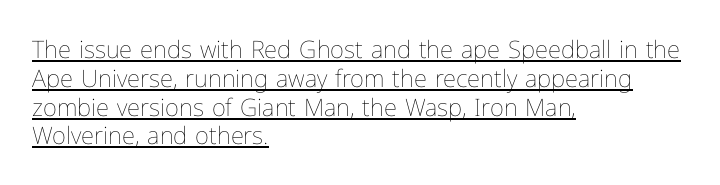
{"italic": "no", "bold": "no", "underline": "yes", "align": "left", "line_spacing_ratio": 1.2, "letter_spacing": "normal", "letter_spacing_em": 0.0, "glyph_px": 24}
